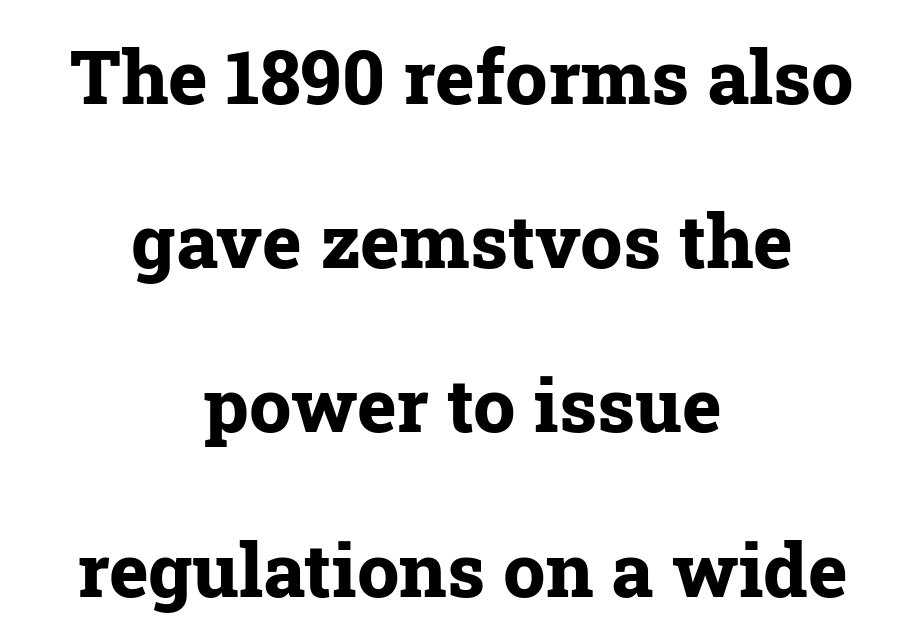
The image shows 75 px bold serif type, upright; set centered, loose line spacing (2.19x), normal letter spacing, not underlined; low stroke contrast and a medium x-height.
